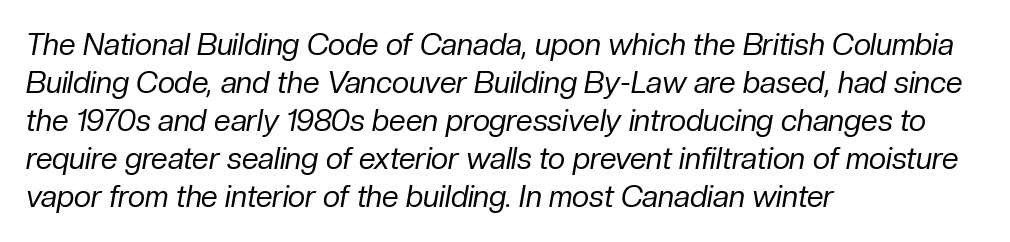
The image shows 30 px regular-weight type, italic (leaning right); set left-aligned, normal line spacing (1.27x), normal letter spacing, not underlined; low stroke contrast and a medium x-height.
